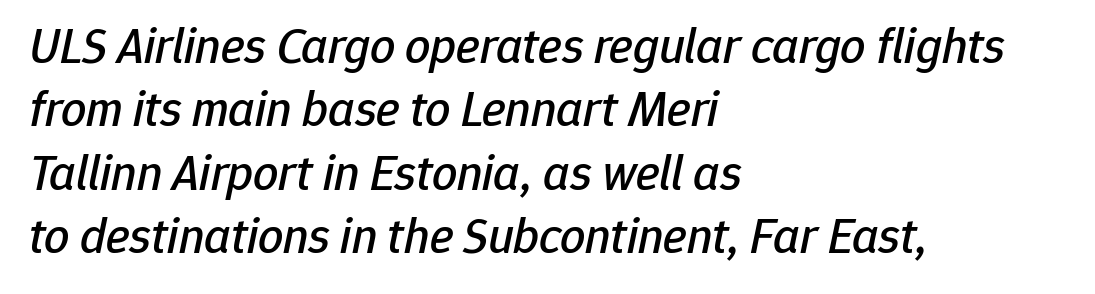
Only glyphs here, with clear space below each row. If you measured baseline to baseline, you'd find a middling distance. The rendering applies a slant to the glyphs. Honestly, the letter spacing is just normal — you wouldn't notice it. Do the characters align in a grid? No, the font is proportional. Which margin do the lines hug? The left one — the right edge is uneven.
